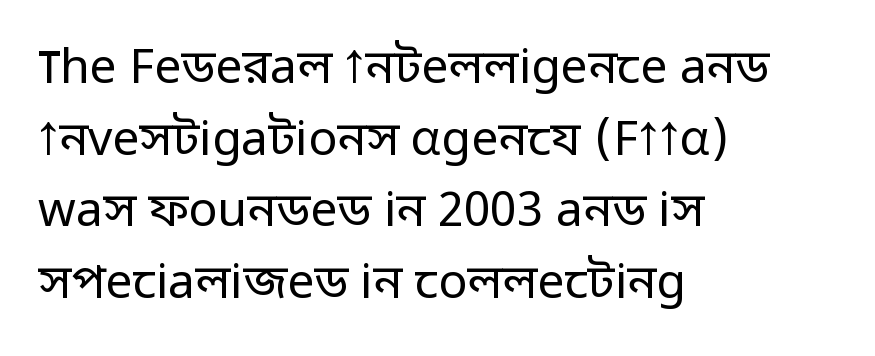
The image shows 48 px regular-weight sans-serif type, upright; set left-aligned, normal line spacing (1.49x), normal letter spacing, not underlined; low stroke contrast and a medium x-height.
